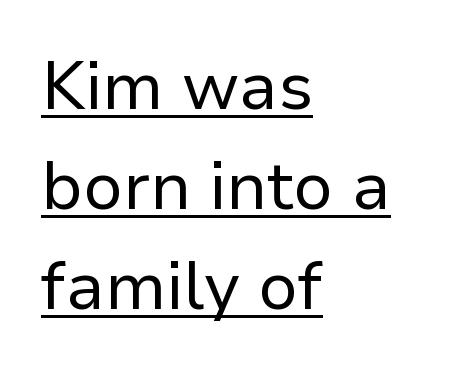
{"serif": "no", "italic": "no", "bold": "no", "weight": "regular", "width": "normal", "stroke_contrast": "low", "x_height": "medium", "monospaced": "no", "underline": "yes", "align": "left", "line_spacing": "normal", "line_spacing_ratio": 1.49, "letter_spacing": "normal", "letter_spacing_em": 0.0, "glyph_px": 67}
